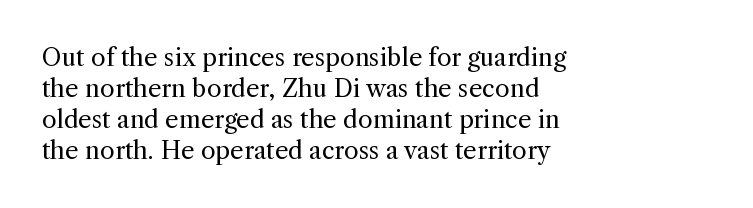
The image shows 24 px text type, upright; set left-aligned, normal line spacing (1.29x), normal letter spacing, not underlined.
